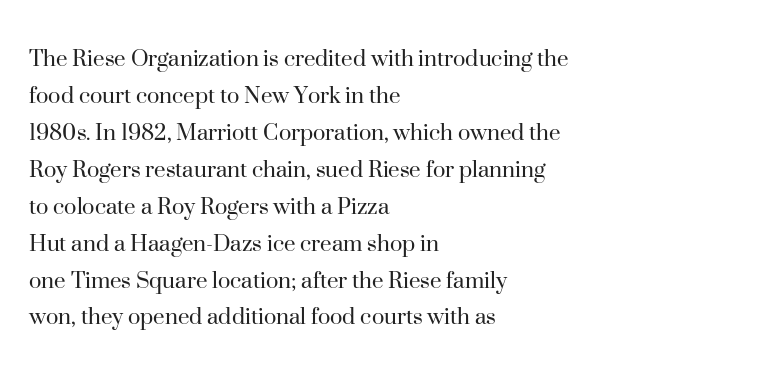
Q: Is the text bold? A: No.
Q: Is the text italic (slanted)? A: No, it is upright.
Q: Is the text underlined? A: No.
Q: How is the paragraph aligned? A: Left-aligned.
Q: Is the spacing between letters normal or unusually wide? A: Normal.
Q: Is the spacing between lines tight, normal or loose? A: Normal.
